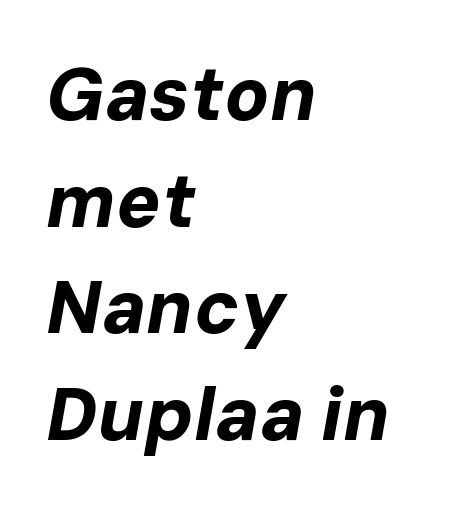
Q: Is the text bold? A: Yes.
Q: Is the text italic (slanted)? A: Yes, it leans right by about 10 degrees.
Q: Is the text underlined? A: No.
Q: How is the paragraph aligned? A: Left-aligned.
Q: Is the spacing between letters normal or unusually wide? A: Normal.
Q: Is the spacing between lines tight, normal or loose? A: Normal.
Q: Width (condensed, normal, or wide)? A: Normal.
Q: Stroke contrast? A: Low.
Q: x-height? A: Medium.
Q: Monospaced? A: No.
